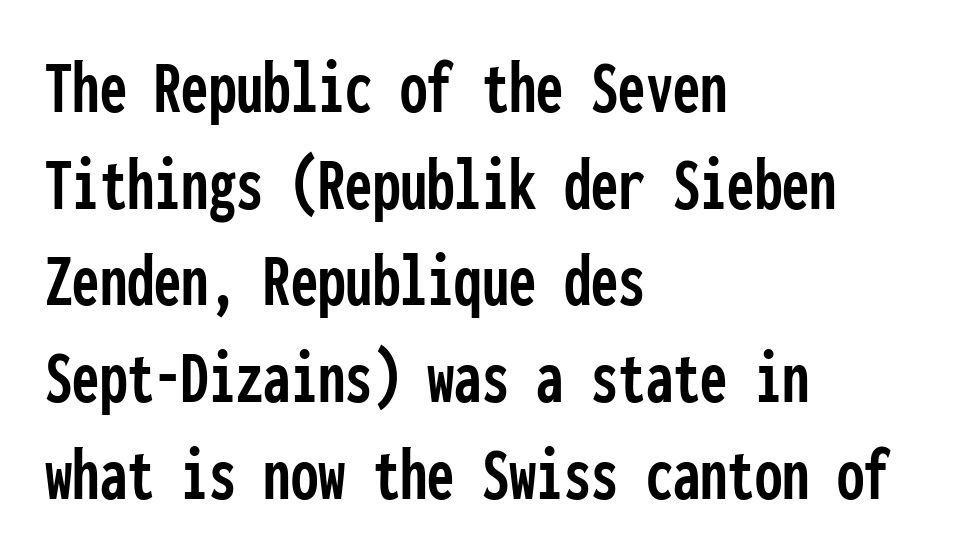
Q: Is the text italic (slanted)? A: No, it is upright.
Q: Is the typeface a serif or a sans-serif typeface? A: Sans-serif.
Q: Is the text underlined? A: No.
Q: How is the paragraph aligned? A: Left-aligned.
Q: Is the spacing between letters normal or unusually wide? A: Normal.
Q: Width (condensed, normal, or wide)? A: Condensed.
Q: Stroke contrast? A: Low.
Q: x-height? A: Medium.
Q: Monospaced? A: Yes.
